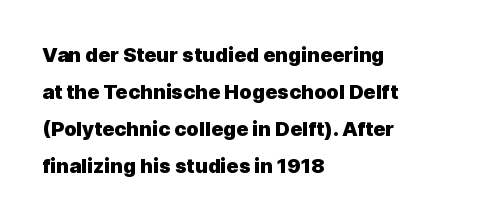
If you drew a ruler down the left edge, every line would touch it. The words here are not underlined. Here the glyphs are tracked normally, forming tight word shapes. The typography opts for an upright posture over an oblique one. Strong, thick strokes mark this as bold type.
